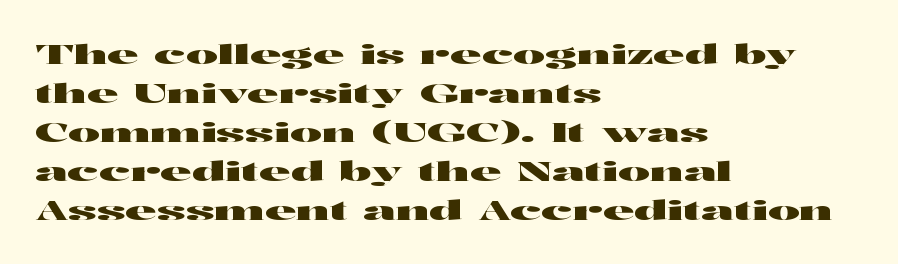
Q: Is the text italic (slanted)? A: No, it is upright.
Q: Is the text underlined? A: No.
Q: How is the paragraph aligned? A: Left-aligned.
Q: Is the spacing between letters normal or unusually wide? A: Normal.
Q: Is the spacing between lines tight, normal or loose? A: Normal.
